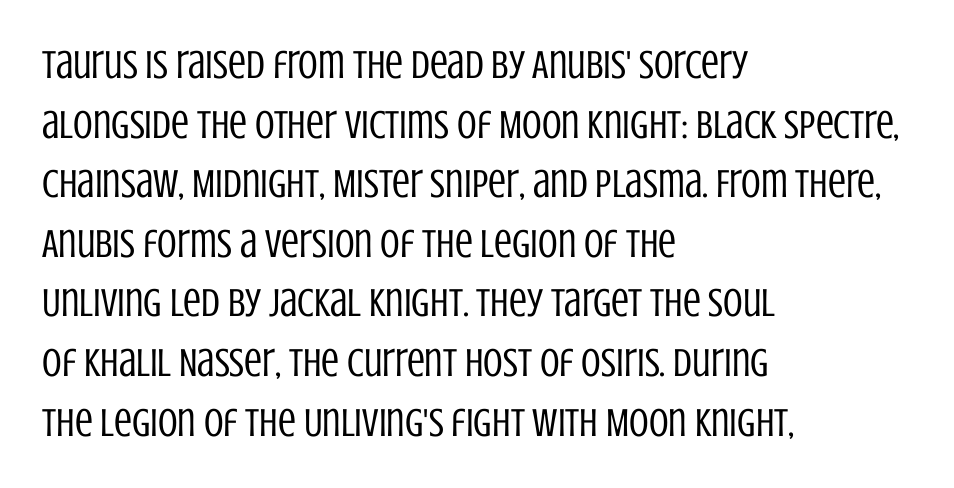
{"serif": "no", "italic": "no", "bold": "no", "weight": "regular", "width": "condensed", "stroke_contrast": "low", "x_height": "large", "monospaced": "no", "underline": "no", "align": "left", "line_spacing": "normal", "line_spacing_ratio": 1.49, "letter_spacing": "normal", "letter_spacing_em": 0.0, "glyph_px": 40}
